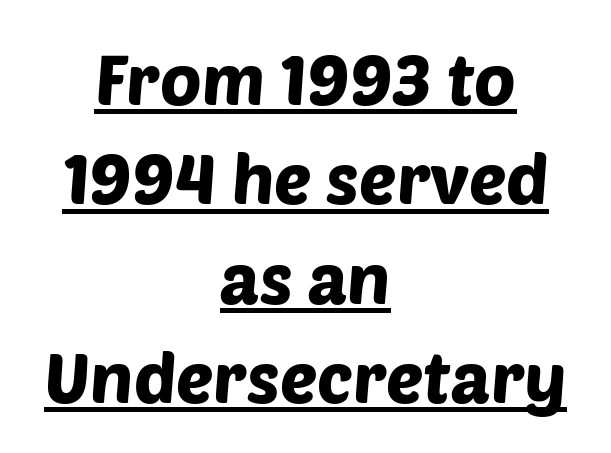
The image shows 70 px sans-serif type; set centered, normal line spacing (1.42x), normal letter spacing, underlined; low stroke contrast and a large x-height.
